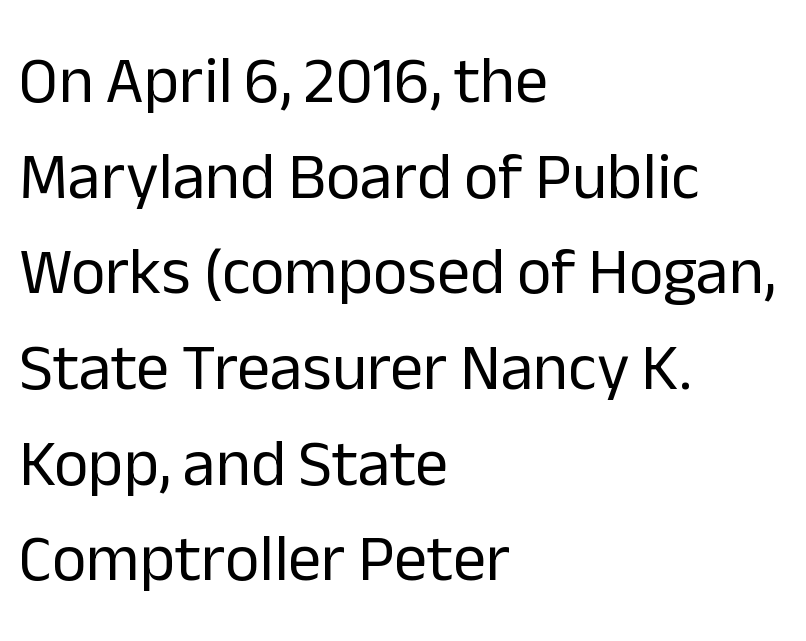
The image shows 66 px regular-weight sans-serif type, upright; set left-aligned, normal line spacing (1.45x), normal letter spacing, not underlined; low stroke contrast and a medium x-height.
